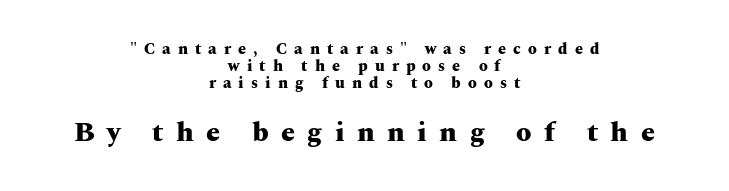
Q: Is the text bold? A: Yes.
Q: Is the text italic (slanted)? A: No, it is upright.
Q: Is the typeface a serif or a sans-serif typeface? A: Serif.
Q: Is the text underlined? A: No.
Q: How is the paragraph aligned? A: Centered.
Q: Is the spacing between letters normal or unusually wide? A: Unusually wide.
Q: Is the spacing between lines tight, normal or loose? A: Tight.
Q: Which block of text is set in a larger size, the first (top) or the second (bottom)? A: The second (bottom) one.
Q: Width (condensed, normal, or wide)? A: Wide.
Q: Stroke contrast? A: Medium.
Q: x-height? A: Medium.
Q: Monospaced? A: No.
